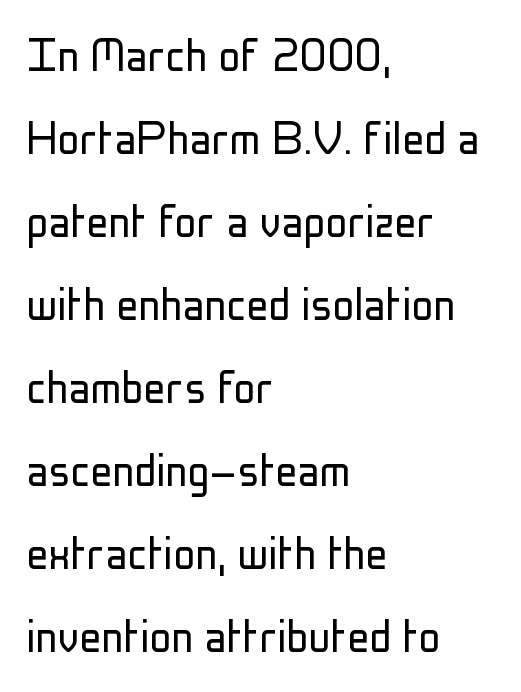
{"serif": "no", "italic": "no", "bold": "no", "weight": "light", "width": "condensed", "stroke_contrast": "low", "x_height": "medium", "monospaced": "no", "underline": "no", "align": "left", "line_spacing": "normal", "line_spacing_ratio": 1.51, "letter_spacing": "normal", "letter_spacing_em": 0.0, "glyph_px": 55}
